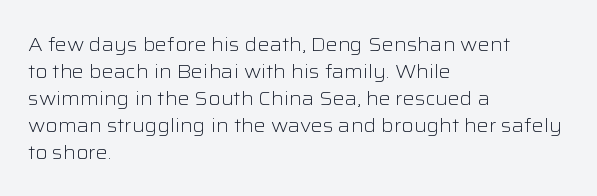
This sample uses an upright cut, with every glyph sitting square on the baseline. Reading down the column, the eye jumps a familiar distance to each next line. The horizontal fit of the characters is conventional and even. This is not heavy type; no bold has been used.
